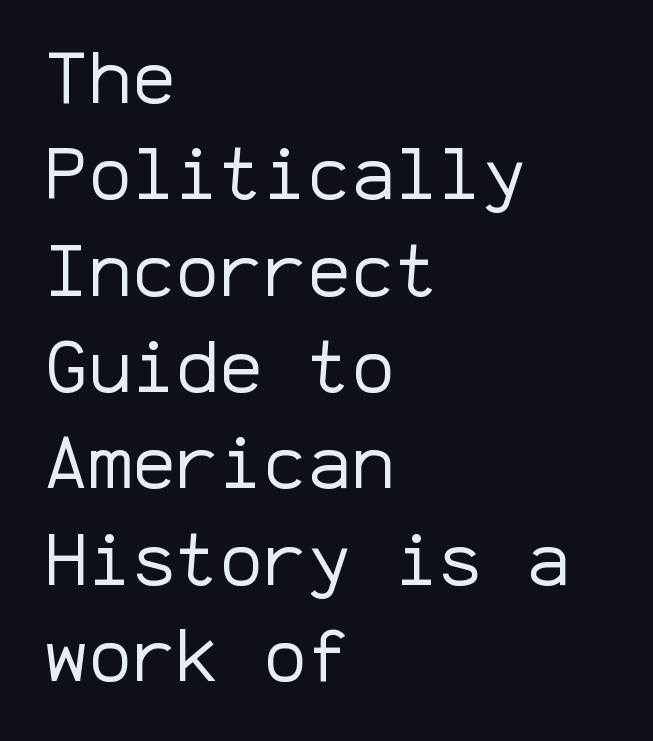
The image shows 73 px regular-weight sans-serif type, upright, monospaced; set left-aligned, normal line spacing (1.32x), normal letter spacing, not underlined; low stroke contrast and a medium x-height.
